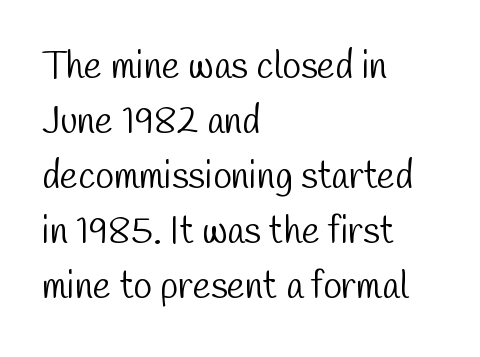
The image shows 38 px light, condensed sans-serif type; set left-aligned, normal line spacing (1.45x), normal letter spacing, not underlined; low stroke contrast and a medium x-height.
